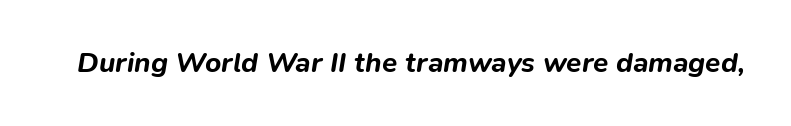
{"italic": "yes", "lean": "right", "slant_degrees": 9, "bold": "yes", "weight": "bold", "width": "normal", "stroke_contrast": "low", "x_height": "medium", "monospaced": "no", "underline": "no", "letter_spacing": "normal", "letter_spacing_em": 0.0, "glyph_px": 28}
